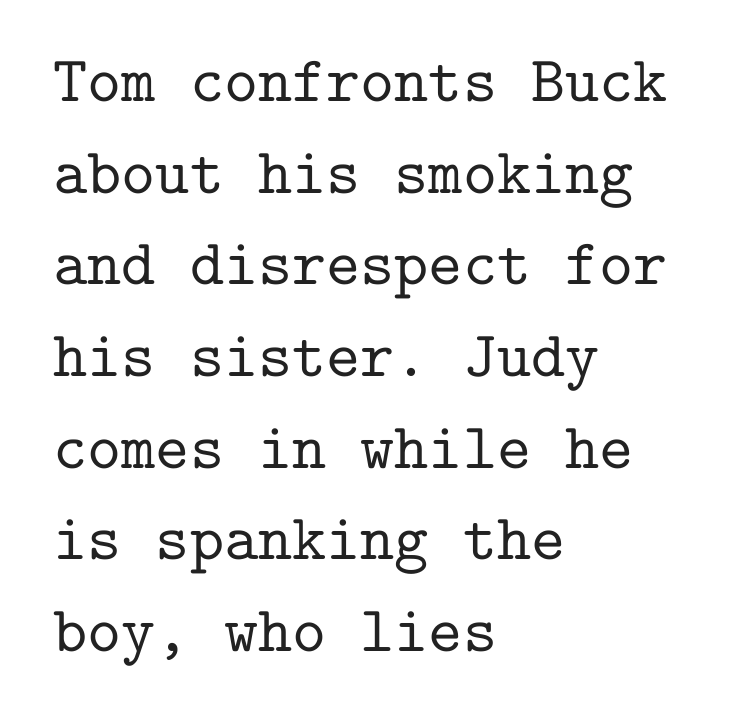
The image shows 65 px serif type, upright, monospaced; set left-aligned, normal line spacing (1.41x), normal letter spacing, not underlined; low stroke contrast and a medium x-height.
